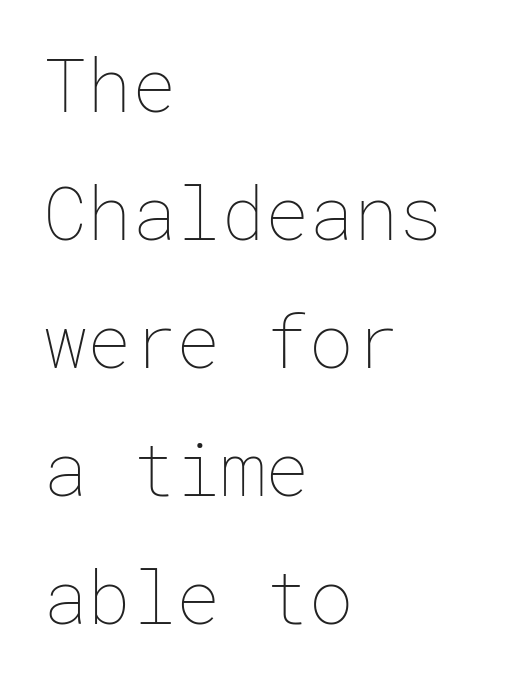
Compared with a centered layout, this one pins lines to the left instead. It's the straight-up-and-down kind of type. Letters have the restrained weight of plain body copy at most. The gap between lines stays unmarked.
